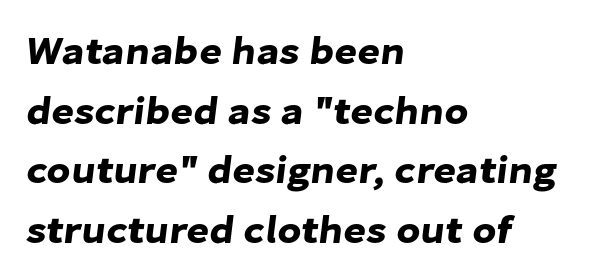
{"serif": "no", "width": "normal", "stroke_contrast": "low", "x_height": "medium", "monospaced": "no", "underline": "no", "align": "left", "line_spacing": "normal", "line_spacing_ratio": 1.53, "letter_spacing": "normal", "letter_spacing_em": 0.0, "glyph_px": 39}
